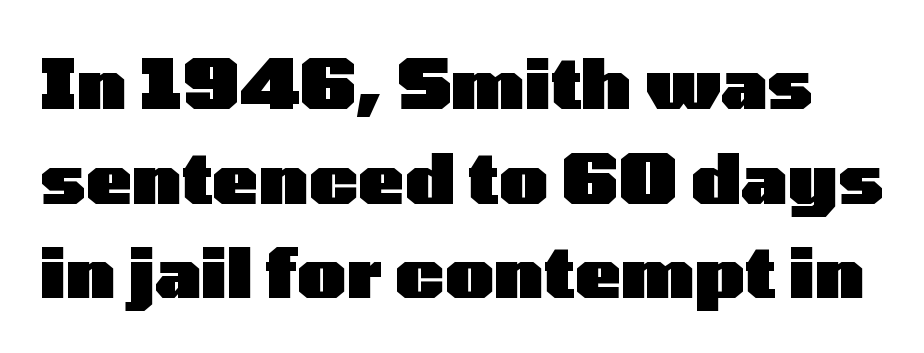
Q: Is the text bold? A: Yes.
Q: Is the text italic (slanted)? A: No, it is upright.
Q: Is the typeface a serif or a sans-serif typeface? A: Sans-serif.
Q: Is the text underlined? A: No.
Q: Is the spacing between letters normal or unusually wide? A: Normal.
Q: Is the spacing between lines tight, normal or loose? A: Normal.
Q: Width (condensed, normal, or wide)? A: Wide.
Q: Stroke contrast? A: Low.
Q: x-height? A: Medium.
Q: Monospaced? A: No.
